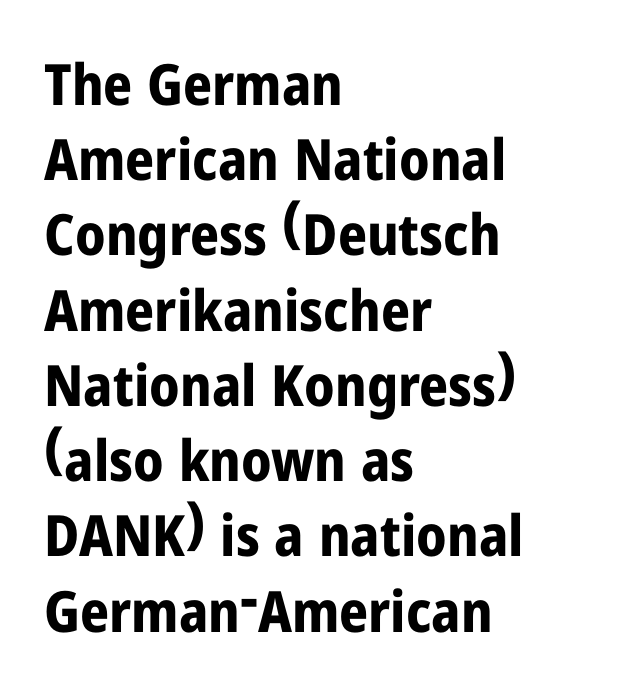
The image shows 57 px bold, condensed sans-serif type, upright; set left-aligned, normal line spacing (1.32x), normal letter spacing, not underlined; low stroke contrast and a medium x-height.
